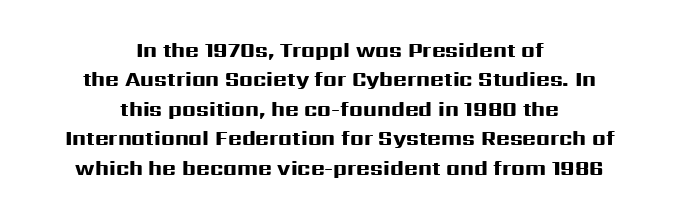
The letters are bold, with thick, heavy strokes. Does the leading feel generous? No, just average. Both edges are ragged and mirror each other, which tells us the setting is centered. Beneath every word, the page is bare.
